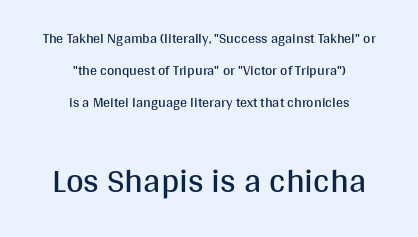
The image shows 34 px regular-weight sans-serif type, upright; set centered, loose line spacing (2.29x), normal letter spacing, not underlined; the second (bottom) block is 2.43x larger; medium stroke contrast and a large x-height.
